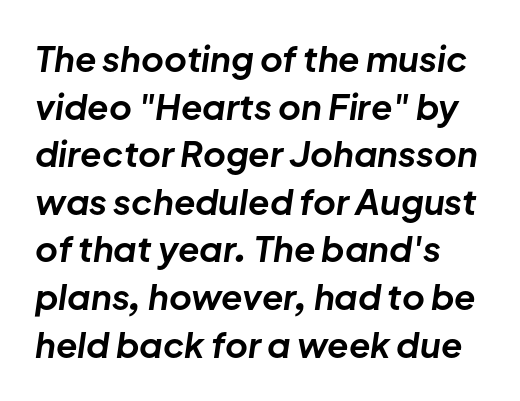
Q: Is the text bold? A: Yes.
Q: Is the text italic (slanted)? A: Yes, it leans right by about 8 degrees.
Q: Is the text underlined? A: No.
Q: Is the spacing between letters normal or unusually wide? A: Normal.
Q: Is the spacing between lines tight, normal or loose? A: Normal.
Q: Width (condensed, normal, or wide)? A: Normal.
Q: Stroke contrast? A: Low.
Q: x-height? A: Medium.
Q: Monospaced? A: No.
